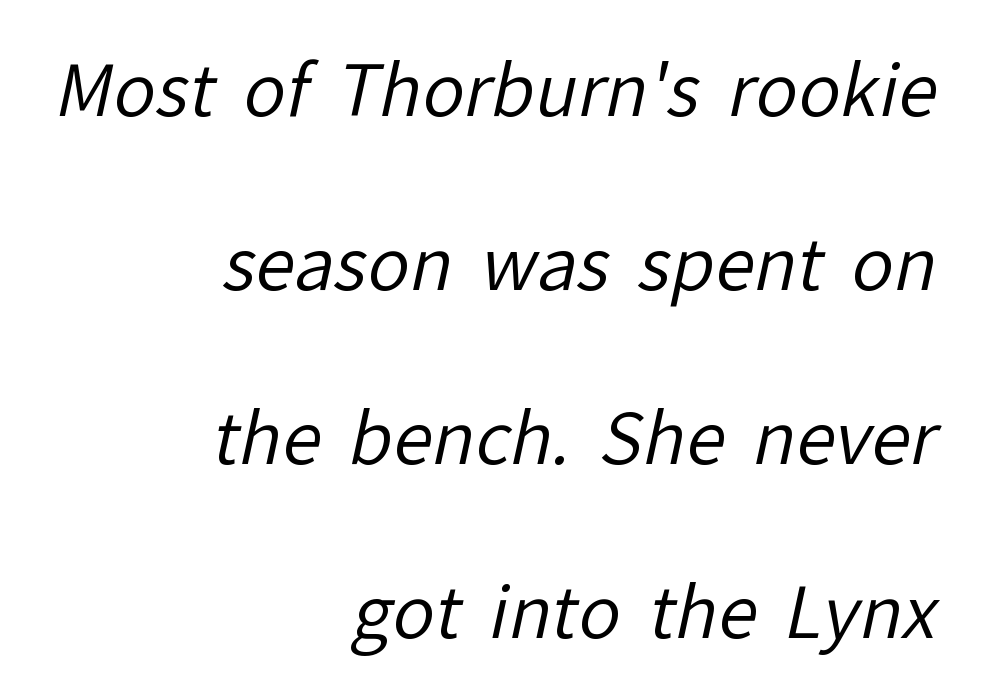
The image shows 71 px regular-weight sans-serif type; set right-aligned, loose line spacing (2.45x), normal letter spacing, not underlined; low stroke contrast and a medium x-height.
